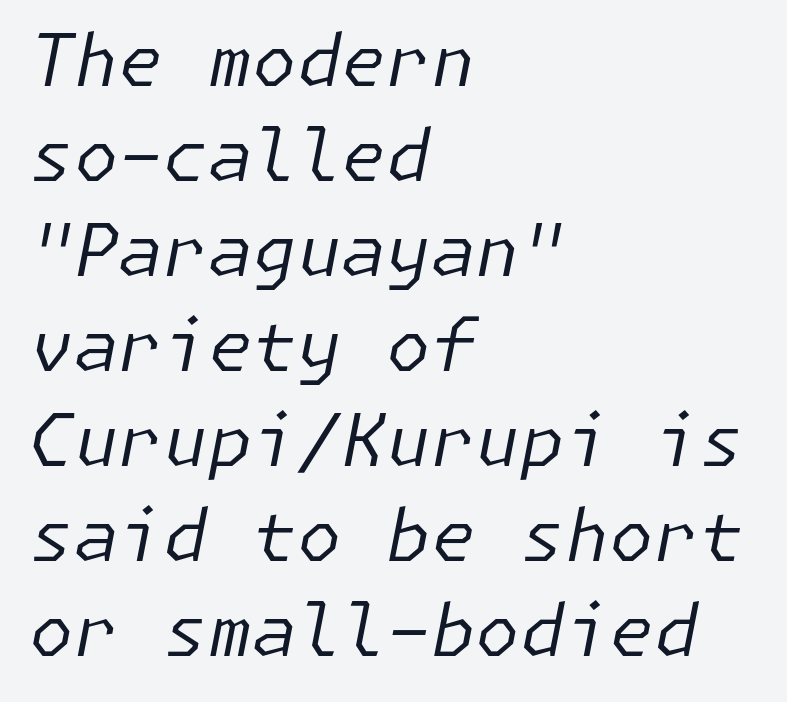
The passage shown leans; its letterforms are oblique. The letterforms sit at book weight or below. Does the copy run flush right? No — it runs flush left. The tracking reads as untouched default to a designer's eye. Does the leading feel generous? No, just average. The words here are not underlined.
